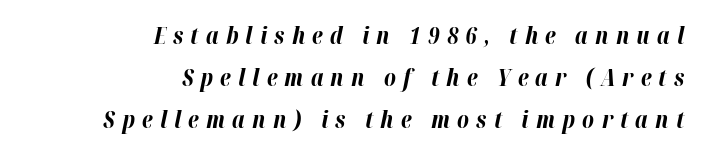
{"italic": "yes", "lean": "right", "slant_degrees": 12, "bold": "yes", "underline": "no", "align": "right", "line_spacing_ratio": 1.82, "letter_spacing": "wide", "letter_spacing_em": 0.31, "glyph_px": 23}
